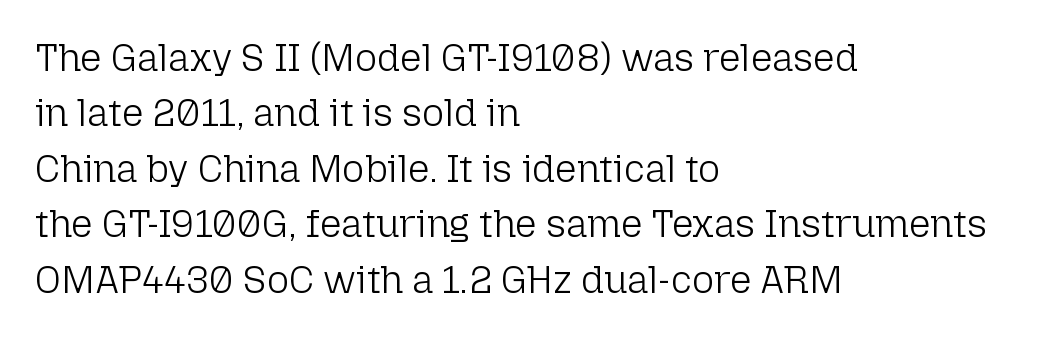
{"serif": "no", "italic": "no", "bold": "no", "weight": "light", "width": "normal", "stroke_contrast": "low", "x_height": "medium", "monospaced": "no", "underline": "no", "align": "left", "line_spacing": "normal", "line_spacing_ratio": 1.46, "letter_spacing": "normal", "letter_spacing_em": 0.0, "glyph_px": 38}
